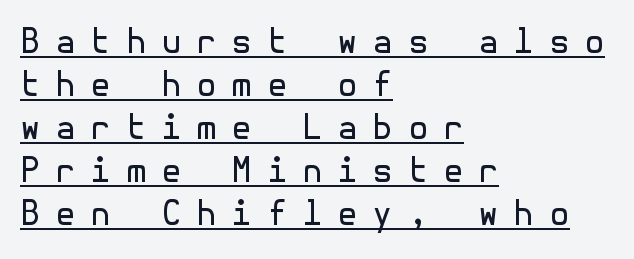
{"serif": "no", "italic": "no", "bold": "no", "weight": "regular", "width": "normal", "x_height": "medium", "underline": "yes", "align": "left", "line_spacing": "normal", "line_spacing_ratio": 1.3, "letter_spacing": "wide", "letter_spacing_em": 0.45, "glyph_px": 33}
